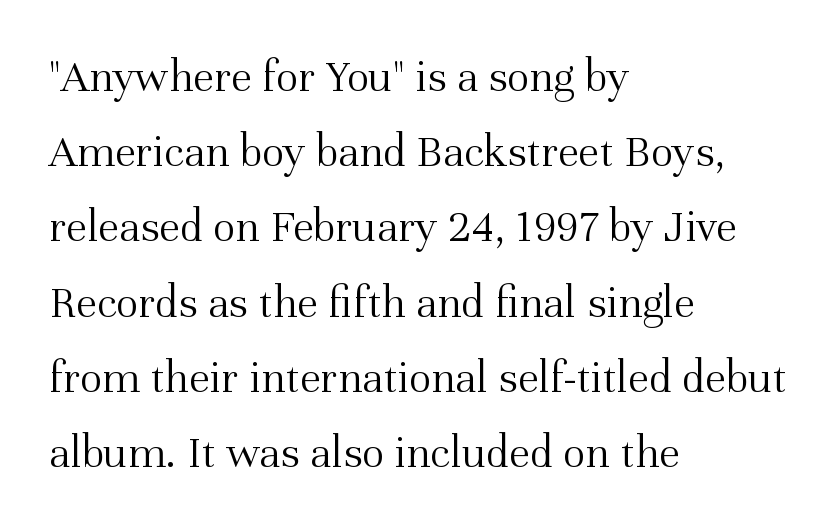
{"serif": "yes", "italic": "no", "bold": "no", "weight": "light", "width": "normal", "stroke_contrast": "medium", "x_height": "medium", "monospaced": "no", "underline": "no", "align": "left", "line_spacing": "normal", "line_spacing_ratio": 1.6, "letter_spacing": "normal", "letter_spacing_em": 0.0, "glyph_px": 47}
